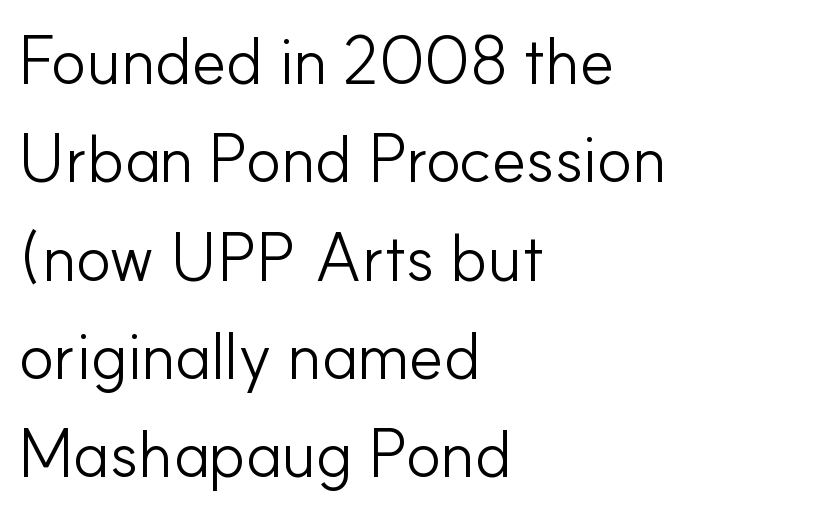
The image shows 66 px light sans-serif type, upright; set left-aligned, normal line spacing (1.49x), normal letter spacing, not underlined; low stroke contrast and a small x-height.
